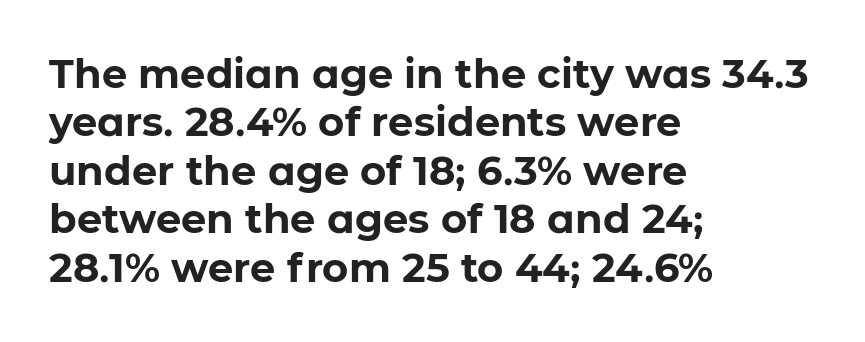
Q: Is the text bold? A: Yes.
Q: Is the text italic (slanted)? A: No, it is upright.
Q: Is the typeface a serif or a sans-serif typeface? A: Sans-serif.
Q: Is the text underlined? A: No.
Q: How is the paragraph aligned? A: Left-aligned.
Q: Is the spacing between letters normal or unusually wide? A: Normal.
Q: Width (condensed, normal, or wide)? A: Normal.
Q: Stroke contrast? A: Low.
Q: x-height? A: Medium.
Q: Monospaced? A: No.
